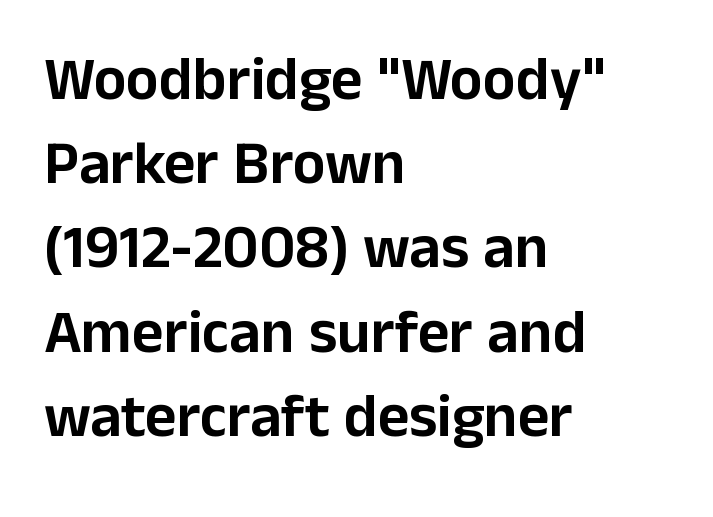
The image shows 61 px sans-serif type, upright; set left-aligned, normal line spacing (1.38x), normal letter spacing, not underlined; low stroke contrast and a medium x-height.
